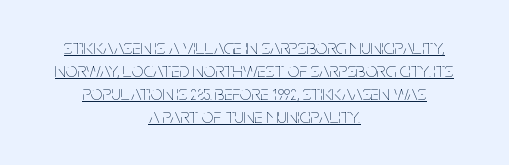
The image shows 21 px text type, upright; set centered, tight line spacing (1.09x), normal letter spacing, underlined.
